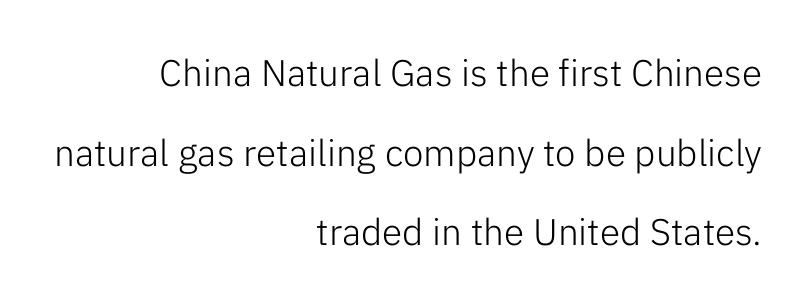
Q: Is the text bold? A: No.
Q: Is the text italic (slanted)? A: No, it is upright.
Q: Is the typeface a serif or a sans-serif typeface? A: Sans-serif.
Q: Is the text underlined? A: No.
Q: How is the paragraph aligned? A: Right-aligned.
Q: Is the spacing between letters normal or unusually wide? A: Normal.
Q: Is the spacing between lines tight, normal or loose? A: Loose.
Q: Width (condensed, normal, or wide)? A: Normal.
Q: Stroke contrast? A: Low.
Q: x-height? A: Medium.
Q: Monospaced? A: No.
